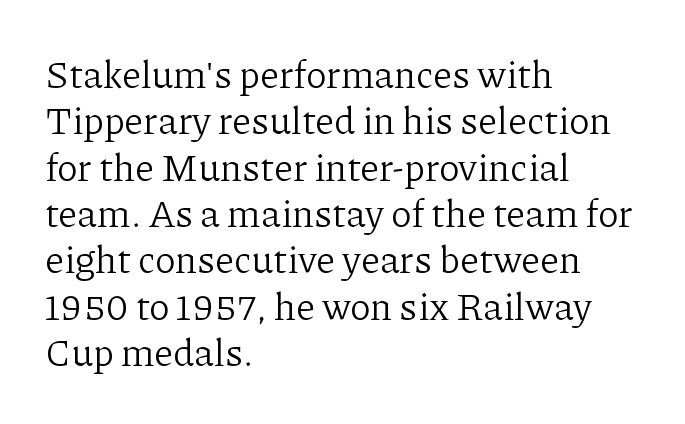
{"serif": "yes", "italic": "no", "bold": "no", "weight": "light", "width": "normal", "stroke_contrast": "low", "x_height": "medium", "monospaced": "no", "underline": "no", "align": "left", "line_spacing_ratio": 1.22, "letter_spacing": "normal", "letter_spacing_em": 0.0, "glyph_px": 38}
